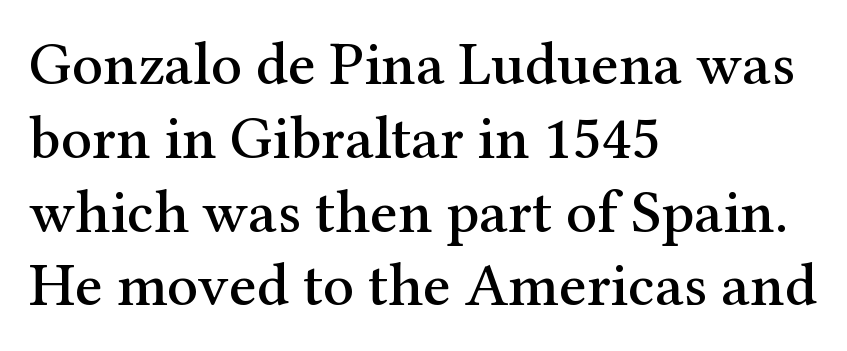
Q: Is the text italic (slanted)? A: No, it is upright.
Q: Is the typeface a serif or a sans-serif typeface? A: Serif.
Q: Is the text underlined? A: No.
Q: How is the paragraph aligned? A: Left-aligned.
Q: Is the spacing between letters normal or unusually wide? A: Normal.
Q: Width (condensed, normal, or wide)? A: Normal.
Q: Stroke contrast? A: Medium.
Q: x-height? A: Medium.
Q: Monospaced? A: No.
